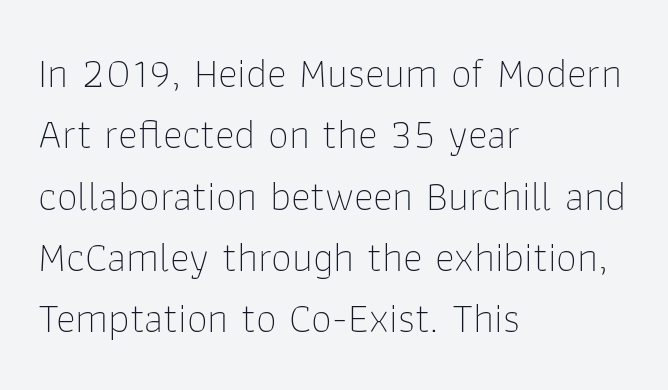
The paragraph shown leans on its left margin. Check where the strokes stop: nothing finishes them off — pure sans. Think standard paragraph weight, or any step lighter than that. The typography opts for an upright posture over an oblique one. In terms of leading, this rendering sits right in the middle.
